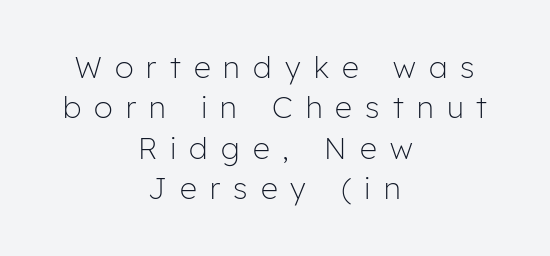
{"serif": "no", "italic": "no", "bold": "no", "weight": "light", "width": "normal", "stroke_contrast": "low", "x_height": "medium", "monospaced": "no", "underline": "no", "align": "center", "line_spacing": "normal", "line_spacing_ratio": 1.35, "letter_spacing": "wide", "letter_spacing_em": 0.44, "glyph_px": 30}
